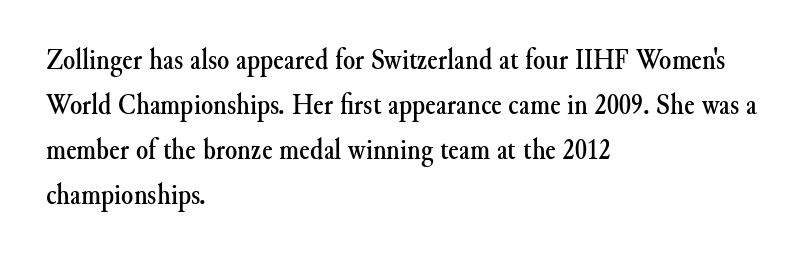
There is no visible air inserted between adjacent glyphs. Vertical spacing — default. Descenders are the only things crossing below the line. This sample has the flowing, uneven cadence of proportional lettering. Leftover space on each line is placed entirely after the last word. The passage shown is typeset with a serif family.
